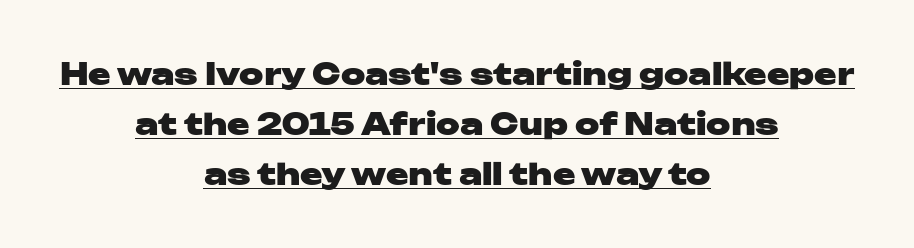
Compared with typical body copy, the letter spacing here is the same. Each glyph is drawn with heavy, bold strokes. The designer left line spacing at the default. Each line of the rendering has a horizontal stroke beneath the glyphs. Centered paragraph, ragged on both sides. Is this a fixed-width face? No — the glyphs have proportional, varying widths.
